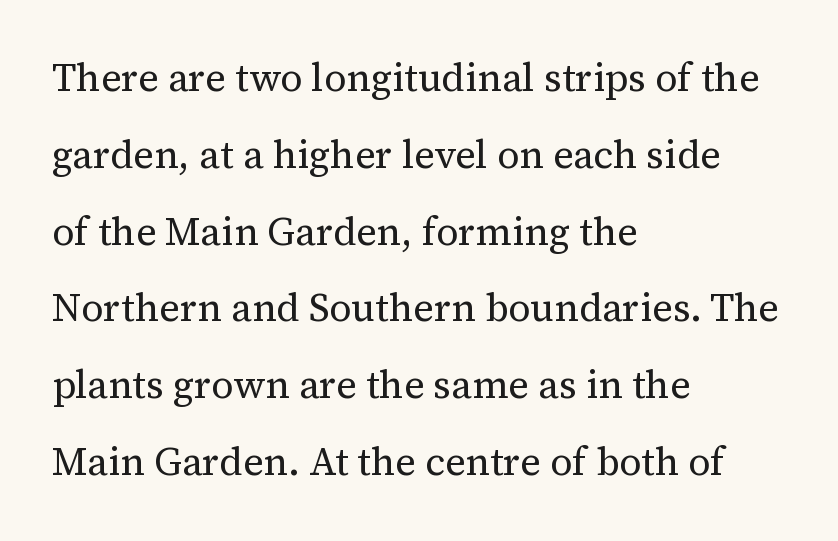
{"serif": "yes", "italic": "no", "bold": "no", "weight": "regular", "width": "normal", "stroke_contrast": "medium", "x_height": "medium", "monospaced": "no", "underline": "no", "align": "left", "line_spacing": "loose", "line_spacing_ratio": 1.97, "letter_spacing": "normal", "letter_spacing_em": 0.0, "glyph_px": 39}
